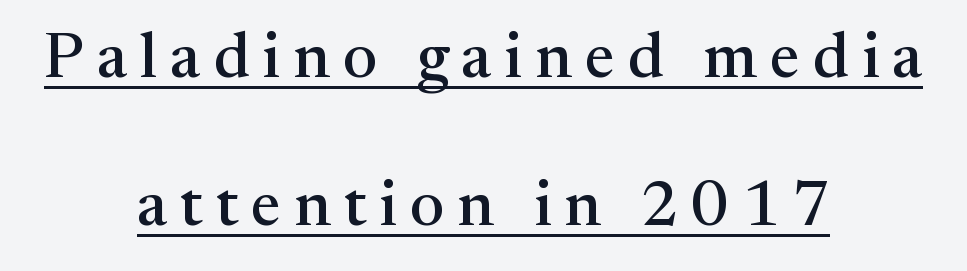
Words appear elongated and porous because spacing is wide. It's the straight-up-and-down kind of type. Is there an underline? Yes — a line sits under the letters. This sample trades compactness for vertical openness between lines.
